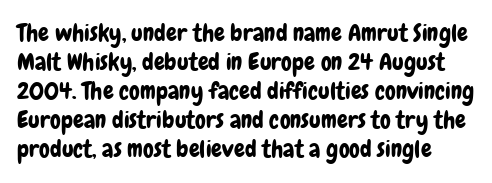
The image shows 24 px text type, upright; set line spacing 1.21x, normal letter spacing, not underlined.
